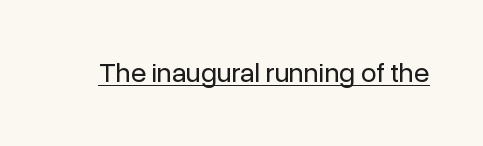
{"serif": "no", "italic": "no", "bold": "no", "weight": "regular", "width": "normal", "stroke_contrast": "low", "x_height": "medium", "monospaced": "no", "underline": "yes", "letter_spacing": "normal", "letter_spacing_em": 0.0, "glyph_px": 28}
